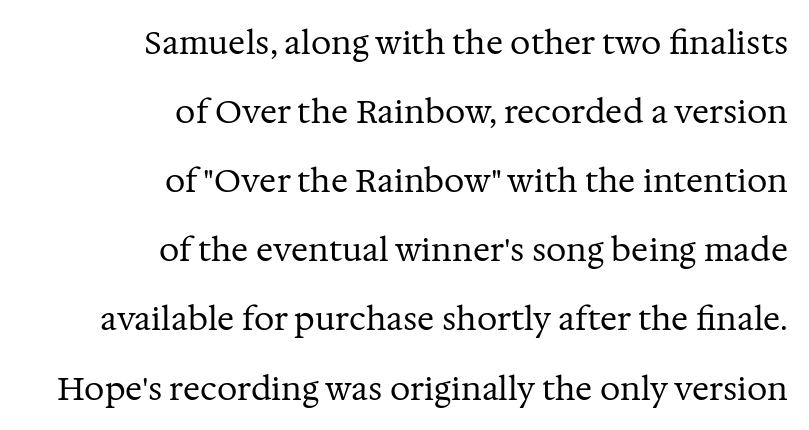
{"serif": "yes", "italic": "no", "bold": "no", "weight": "regular", "width": "normal", "stroke_contrast": "medium", "x_height": "medium", "monospaced": "no", "underline": "no", "align": "right", "line_spacing": "loose", "line_spacing_ratio": 2.16, "letter_spacing": "normal", "letter_spacing_em": 0.0, "glyph_px": 32}
